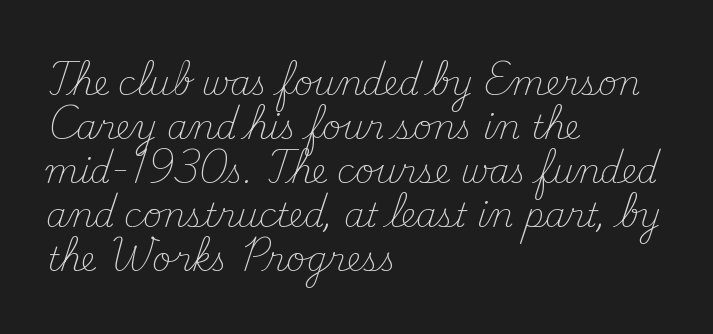
Think of a printed novel: that variable character pitch is what you see here. Honestly, the row spacing looks completely unremarkable. In terms of letterform style, serifs are clearly present. Nobody touched the tracking dial on this one. The area under the type is left untouched. Vertical stems look standard width or narrower in stroke.
